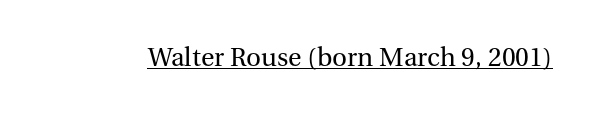
{"italic": "no", "bold": "no", "underline": "yes", "letter_spacing": "normal", "letter_spacing_em": 0.0, "glyph_px": 26}
